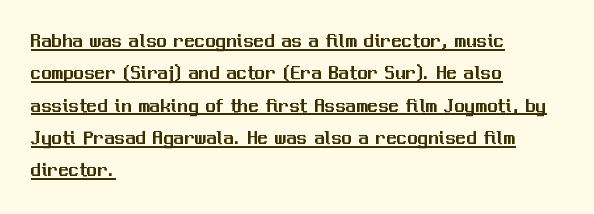
{"italic": "no", "underline": "yes", "align": "left", "line_spacing": "normal", "line_spacing_ratio": 1.54, "letter_spacing": "normal", "letter_spacing_em": 0.0, "glyph_px": 21}
